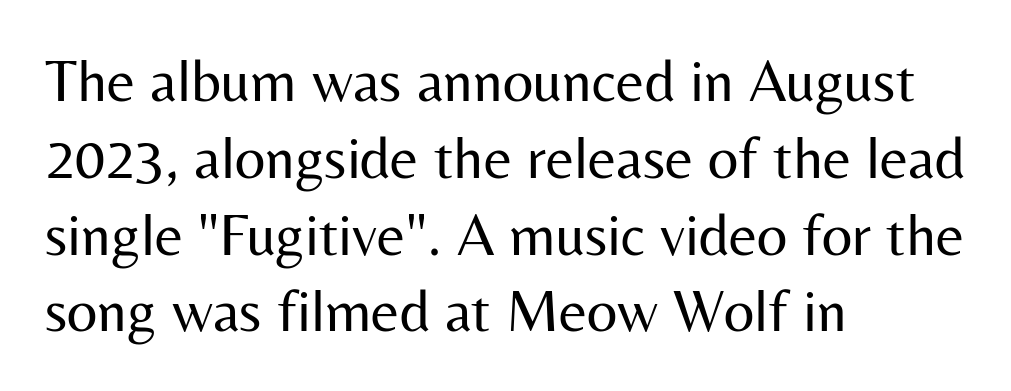
{"serif": "no", "italic": "no", "bold": "no", "weight": "regular", "width": "normal", "stroke_contrast": "medium", "x_height": "medium", "monospaced": "no", "underline": "no", "align": "left", "line_spacing": "normal", "line_spacing_ratio": 1.28, "letter_spacing": "normal", "letter_spacing_em": 0.0, "glyph_px": 60}
